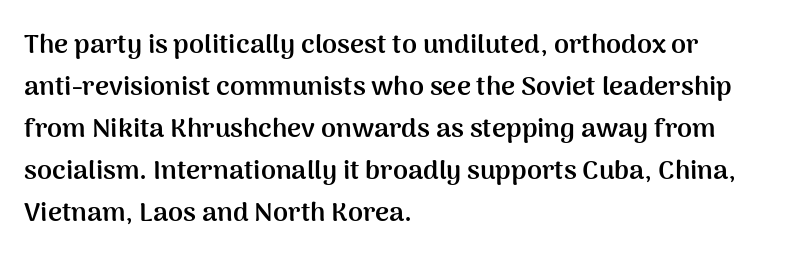
{"italic": "no", "bold": "yes", "underline": "no", "align": "left", "line_spacing": "normal", "line_spacing_ratio": 1.56, "letter_spacing": "normal", "letter_spacing_em": 0.0, "glyph_px": 27}
